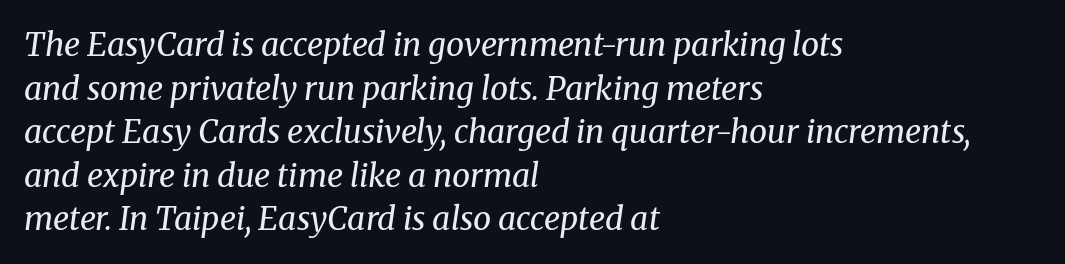
Q: Is the text bold? A: No.
Q: Is the text italic (slanted)? A: Yes, it leans right by about 8 degrees.
Q: Is the typeface a serif or a sans-serif typeface? A: Serif.
Q: Is the text underlined? A: No.
Q: How is the paragraph aligned? A: Left-aligned.
Q: Is the spacing between letters normal or unusually wide? A: Normal.
Q: Is the spacing between lines tight, normal or loose? A: Normal.
Q: Width (condensed, normal, or wide)? A: Normal.
Q: Stroke contrast? A: Medium.
Q: x-height? A: Medium.
Q: Monospaced? A: No.
